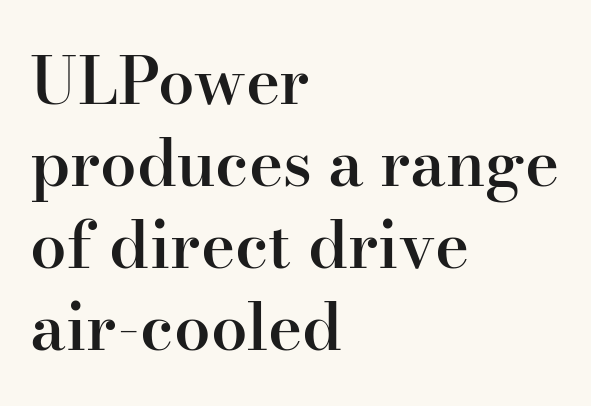
The image shows 65 px semibold serif type, upright; set left-aligned, normal line spacing (1.26x), normal letter spacing, not underlined; high stroke contrast and a small x-height.
